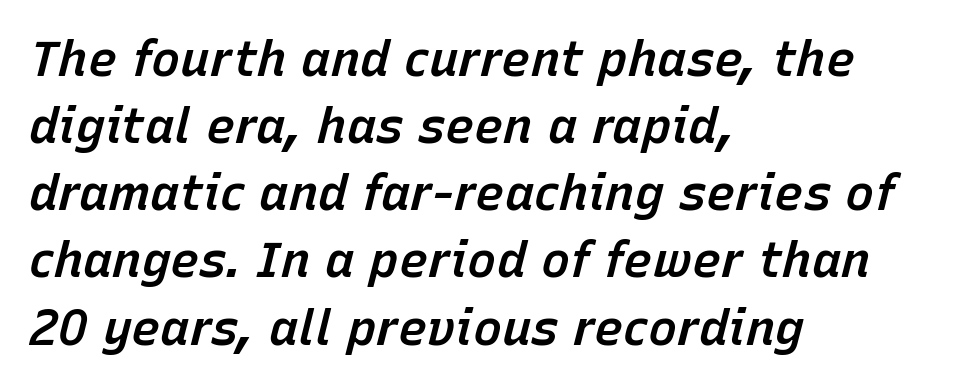
{"italic": "yes", "lean": "right", "slant_degrees": 15, "bold": "semi", "weight": "semibold", "width": "normal", "stroke_contrast": "low", "x_height": "medium", "monospaced": "no", "underline": "no", "align": "left", "line_spacing": "normal", "line_spacing_ratio": 1.37, "letter_spacing": "normal", "letter_spacing_em": 0.0, "glyph_px": 49}
